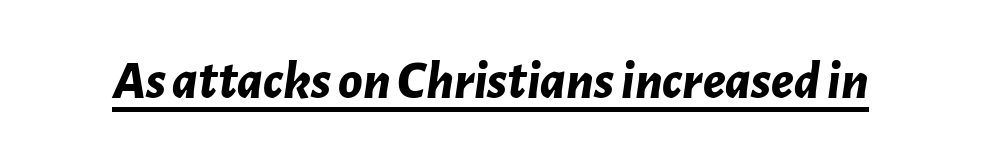
{"italic": "yes", "lean": "right", "slant_degrees": 7, "bold": "yes", "weight": "bold", "width": "normal", "stroke_contrast": "low", "x_height": "medium", "monospaced": "no", "underline": "yes", "letter_spacing": "normal", "letter_spacing_em": 0.0, "glyph_px": 55}
